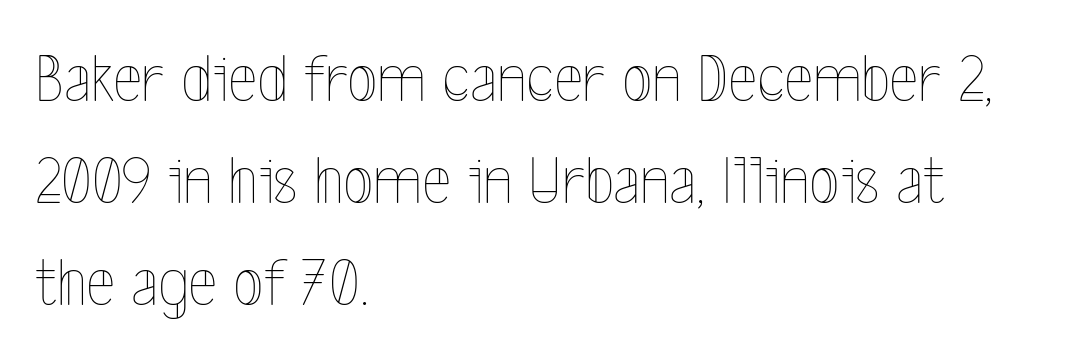
Compared with typical paragraphs, the rows here are spaced about the same. The type sits square on the baseline with zero lean. No letter is thick-stroked: the sample isn't bold. Look at the tracking — it's just the regular setting, nothing added. The face used here is proportionally spaced, like ordinary book or web type. The rendering anchors every line to the left-hand side.
